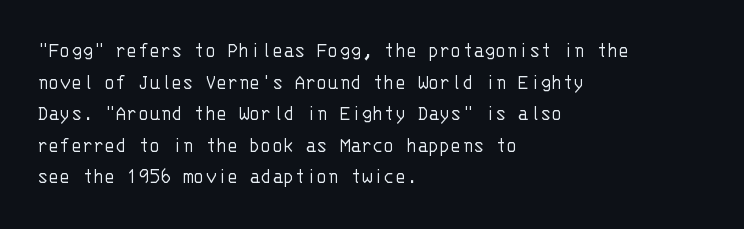
The strokes are not fattened; the text isn't bold. Beneath every word, the page is bare. Every row of glyphs begins at an identical x-position on the left. In terms of posture, this sample is upright.
